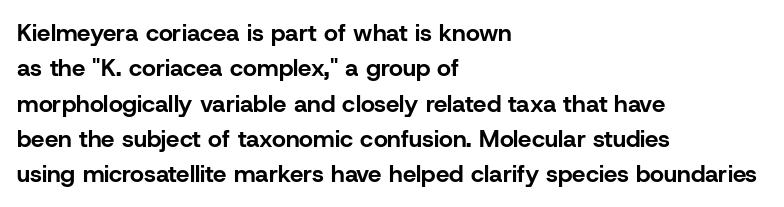
Q: Is the text bold? A: Yes.
Q: Is the text italic (slanted)? A: No, it is upright.
Q: Is the text underlined? A: No.
Q: How is the paragraph aligned? A: Left-aligned.
Q: Is the spacing between letters normal or unusually wide? A: Normal.
Q: Is the spacing between lines tight, normal or loose? A: Normal.
